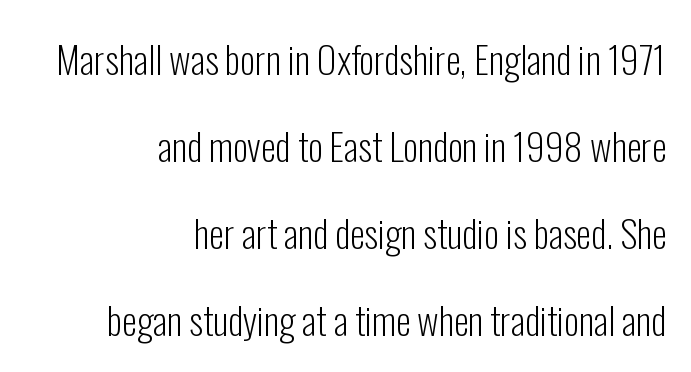
{"serif": "no", "italic": "no", "bold": "no", "weight": "light", "width": "condensed", "stroke_contrast": "low", "x_height": "medium", "monospaced": "no", "underline": "no", "align": "right", "line_spacing": "loose", "line_spacing_ratio": 2.29, "letter_spacing": "normal", "letter_spacing_em": 0.0, "glyph_px": 38}
